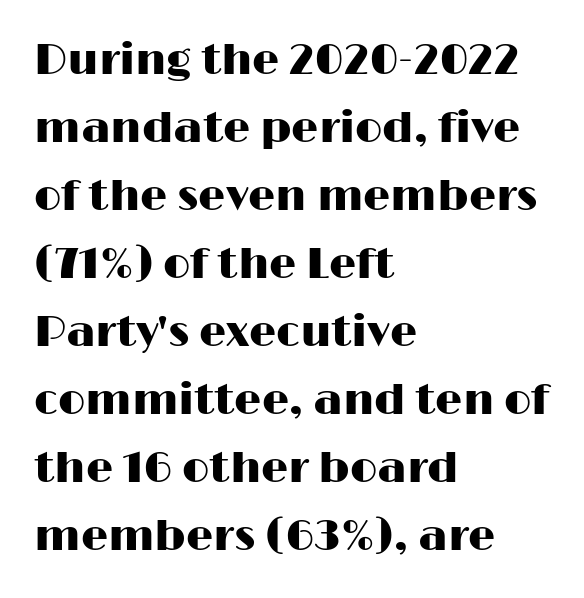
Q: Is the text italic (slanted)? A: No, it is upright.
Q: Is the typeface a serif or a sans-serif typeface? A: Sans-serif.
Q: Is the text underlined? A: No.
Q: How is the paragraph aligned? A: Left-aligned.
Q: Is the spacing between letters normal or unusually wide? A: Normal.
Q: Is the spacing between lines tight, normal or loose? A: Normal.
Q: Width (condensed, normal, or wide)? A: Wide.
Q: Stroke contrast? A: High.
Q: x-height? A: Medium.
Q: Monospaced? A: No.
